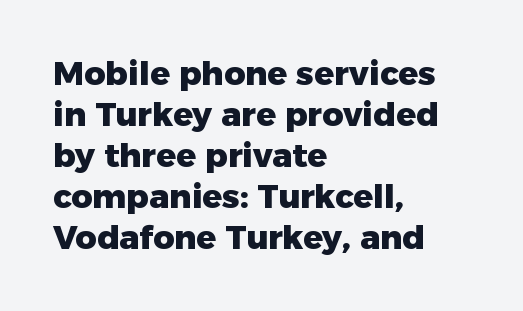
The image shows 33 px heavy sans-serif type, upright; set left-aligned, line spacing 1.24x, normal letter spacing, not underlined; low stroke contrast and a medium x-height.
